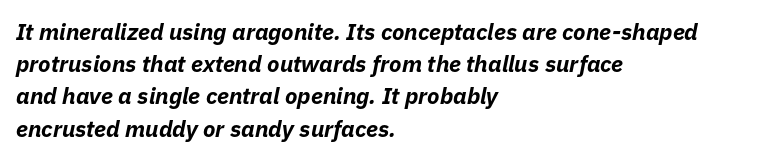
{"italic": "yes", "lean": "right", "slant_degrees": 11, "bold": "yes", "underline": "no", "align": "left", "line_spacing": "normal", "line_spacing_ratio": 1.4, "letter_spacing": "normal", "letter_spacing_em": 0.0, "glyph_px": 23}
